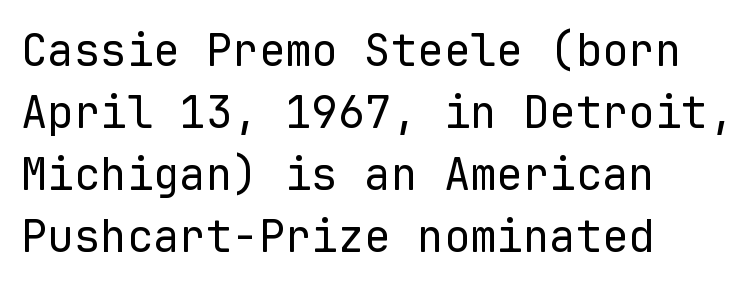
A typesetter would call this leading conventional body-copy spacing. Descenders are the only things crossing below the line. Tall strokes in this sample are plumb rather than angled. Classification — sans serif. Horizontally, the lines are justified to the leading edge only. Each letter, wide or thin by design, is forced into the same width here.
